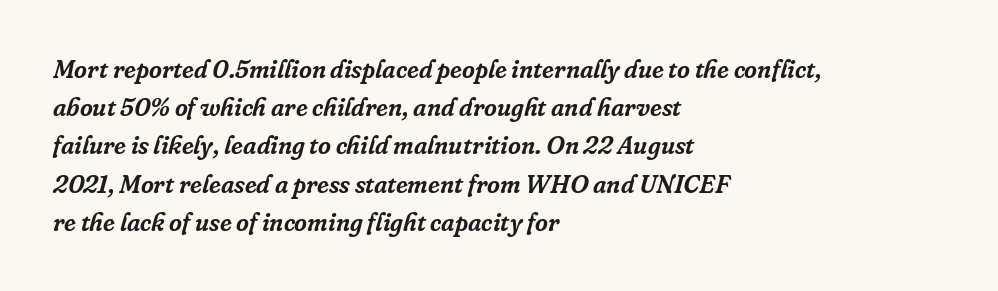
Q: Is the text italic (slanted)? A: Yes, it leans right by about 16 degrees.
Q: Is the text underlined? A: No.
Q: How is the paragraph aligned? A: Left-aligned.
Q: Is the spacing between letters normal or unusually wide? A: Normal.
Q: Is the spacing between lines tight, normal or loose? A: Normal.
